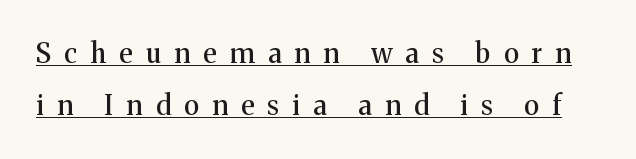
A typographer would call this underscored text. The typography opts for an upright posture over an oblique one. This block would shrink considerably if given ordinary leading; it's expanded now. In terms of letterspacing, this is a distinctly airy, spread setting.
